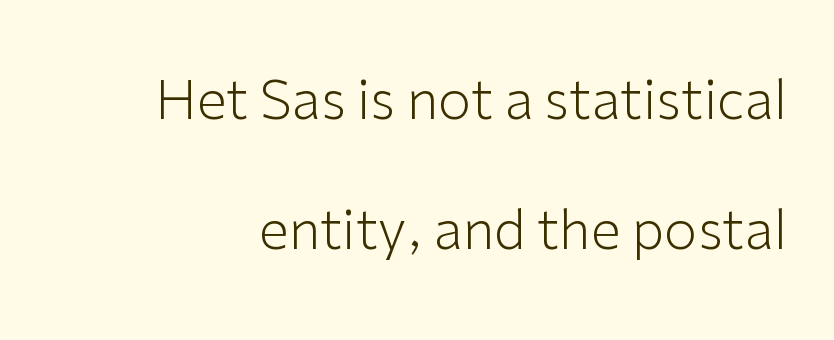
{"serif": "no", "italic": "no", "bold": "no", "weight": "light", "width": "normal", "stroke_contrast": "low", "x_height": "medium", "monospaced": "no", "underline": "no", "line_spacing": "loose", "line_spacing_ratio": 2.41, "letter_spacing": "normal", "letter_spacing_em": 0.0, "glyph_px": 54}
